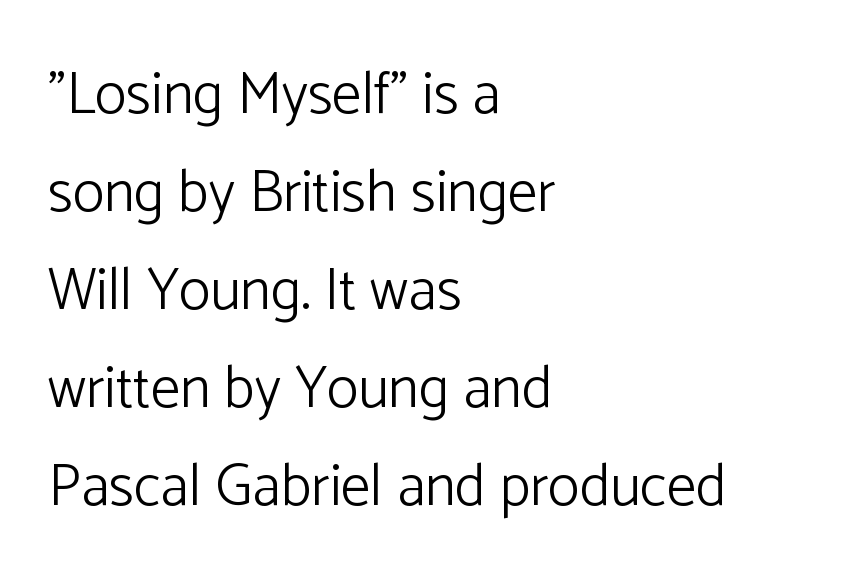
Quick note: interline space is typical. This reads as an unemphasized weight, regular at the heaviest. Descenders hang freely into open space. The compositor pushed each line to the left boundary. The passage shown has conventional tracking throughout.
